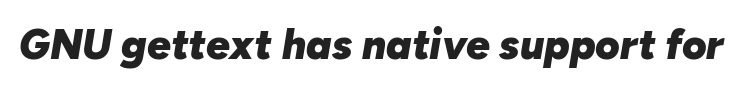
Q: Is the text bold? A: Yes.
Q: Is the text italic (slanted)? A: Yes, it leans right by about 10 degrees.
Q: Is the text underlined? A: No.
Q: Is the spacing between letters normal or unusually wide? A: Normal.
Q: Width (condensed, normal, or wide)? A: Normal.
Q: Stroke contrast? A: Low.
Q: x-height? A: Medium.
Q: Monospaced? A: No.
